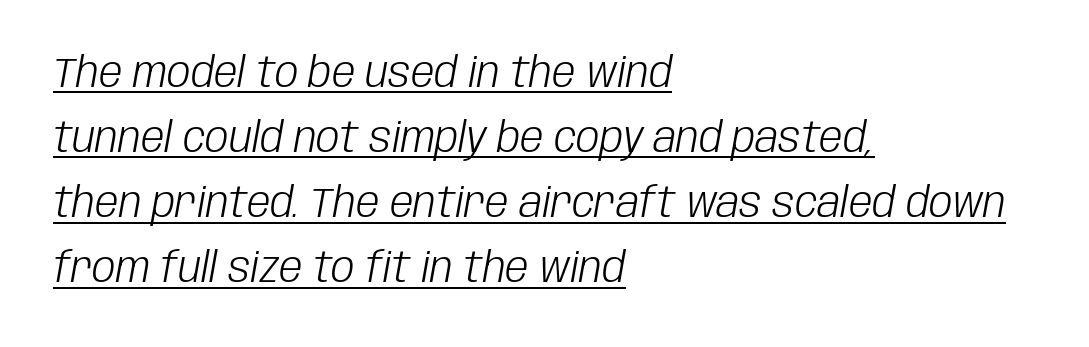
It's the slanting kind of type. This sample carries an underscore along the baseline area. Nobody touched the tracking dial on this one. The text block is weighted toward the left margin, trailing off unevenly rightward.
